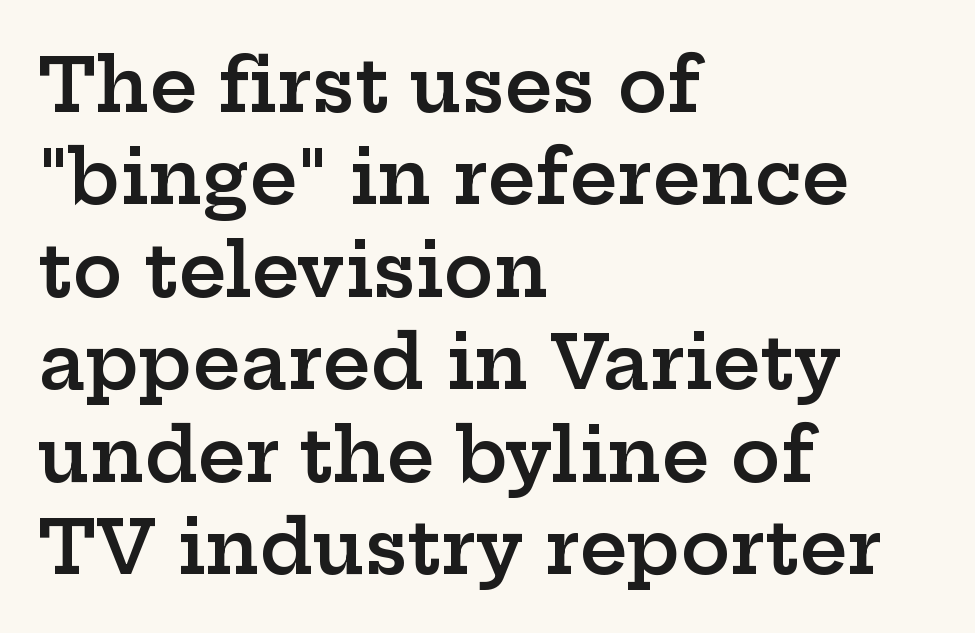
{"serif": "yes", "italic": "no", "bold": "semi", "weight": "semibold", "width": "wide", "stroke_contrast": "low", "x_height": "medium", "monospaced": "no", "underline": "no", "align": "left", "line_spacing": "normal", "line_spacing_ratio": 1.25, "letter_spacing": "normal", "letter_spacing_em": 0.0, "glyph_px": 74}
